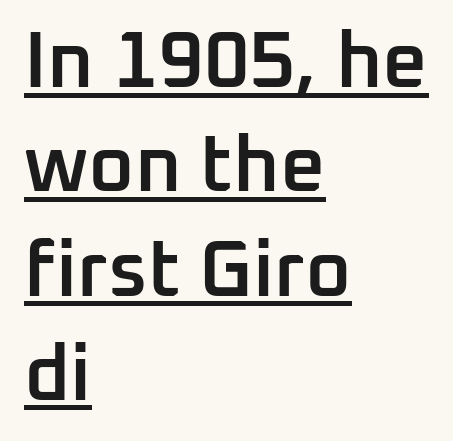
Normally led — the rows are evenly, conventionally spaced. Inter-character spacing is left at the font's built-in metrics. No feet cap the strokes, marking this as sans-serif type. The face used here is a semibold: visibly heavier than regular, lighter than bold.
